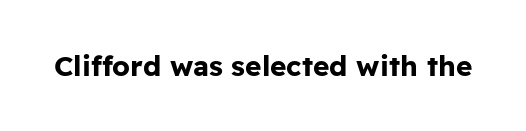
{"serif": "no", "italic": "no", "bold": "yes", "weight": "bold", "width": "normal", "stroke_contrast": "low", "x_height": "medium", "monospaced": "no", "underline": "no", "letter_spacing": "normal", "letter_spacing_em": 0.0, "glyph_px": 28}
